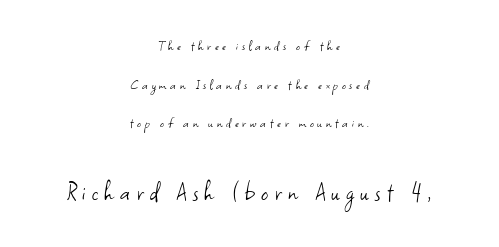
Q: Is the text bold? A: No.
Q: Is the text italic (slanted)? A: Yes.
Q: Is the typeface a serif or a sans-serif typeface? A: Sans-serif.
Q: Is the text underlined? A: No.
Q: How is the paragraph aligned? A: Centered.
Q: Is the spacing between letters normal or unusually wide? A: Unusually wide.
Q: Is the spacing between lines tight, normal or loose? A: Loose.
Q: Which block of text is set in a larger size, the first (top) or the second (bottom)? A: The second (bottom) one.
Q: Width (condensed, normal, or wide)? A: Normal.
Q: Stroke contrast? A: Low.
Q: x-height? A: Small.
Q: Monospaced? A: No.
